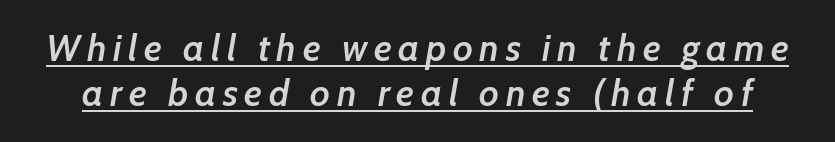
The passage shown is typed in a proportional face where columns would drift. In designer terms, the underline attribute is active on this setting. Does the lettering tilt? It does — this is italic. This is the in-between weight designers call semibold or demi.
